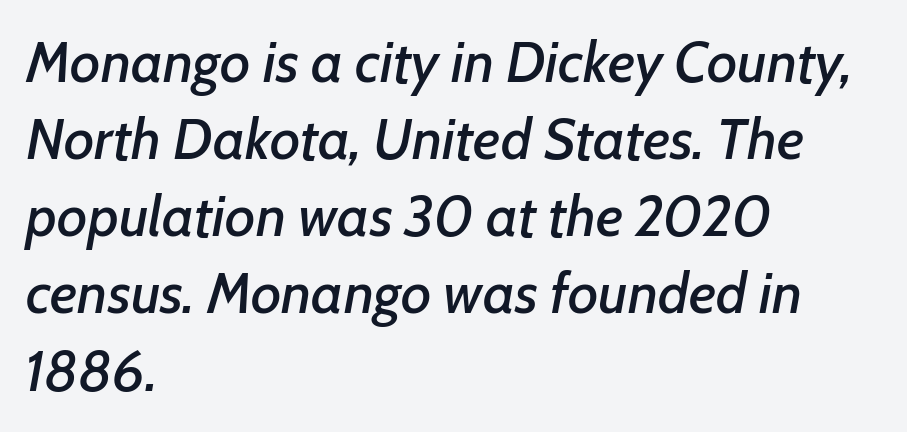
The image shows 58 px text type, italic (leaning right); set left-aligned, normal line spacing (1.33x), normal letter spacing, not underlined; low stroke contrast and a medium x-height.
